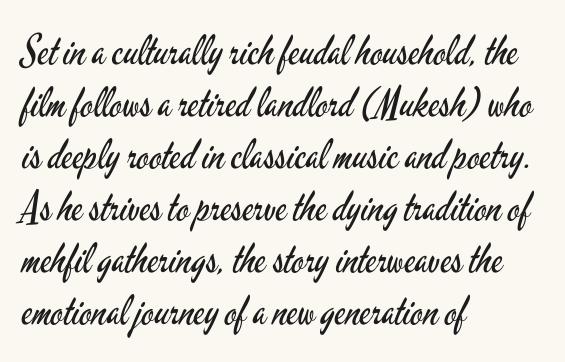
Q: Is the text bold? A: No.
Q: Is the text italic (slanted)? A: Yes.
Q: Is the typeface a serif or a sans-serif typeface? A: Sans-serif.
Q: Is the text underlined? A: No.
Q: How is the paragraph aligned? A: Left-aligned.
Q: Is the spacing between letters normal or unusually wide? A: Normal.
Q: Is the spacing between lines tight, normal or loose? A: Normal.
Q: Width (condensed, normal, or wide)? A: Condensed.
Q: Stroke contrast? A: Low.
Q: x-height? A: Small.
Q: Monospaced? A: No.
